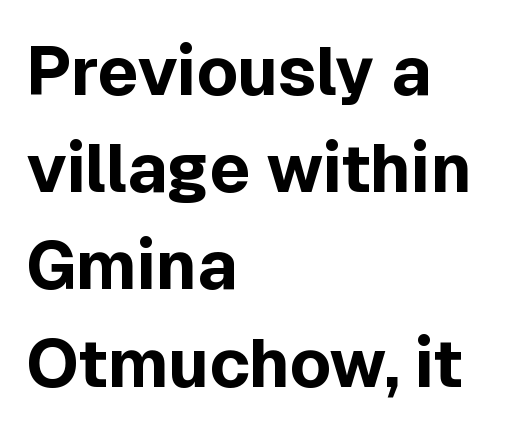
The image shows 68 px bold sans-serif type, upright; set left-aligned, normal line spacing (1.43x), normal letter spacing, not underlined; a medium x-height.
